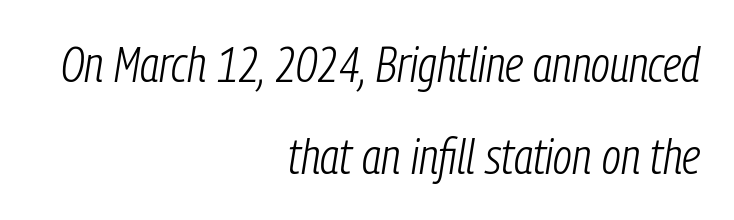
Q: Is the text bold? A: No.
Q: Is the text italic (slanted)? A: Yes, it leans right by about 9 degrees.
Q: Is the text underlined? A: No.
Q: How is the paragraph aligned? A: Right-aligned.
Q: Is the spacing between letters normal or unusually wide? A: Normal.
Q: Width (condensed, normal, or wide)? A: Condensed.
Q: Stroke contrast? A: Low.
Q: x-height? A: Medium.
Q: Monospaced? A: No.
